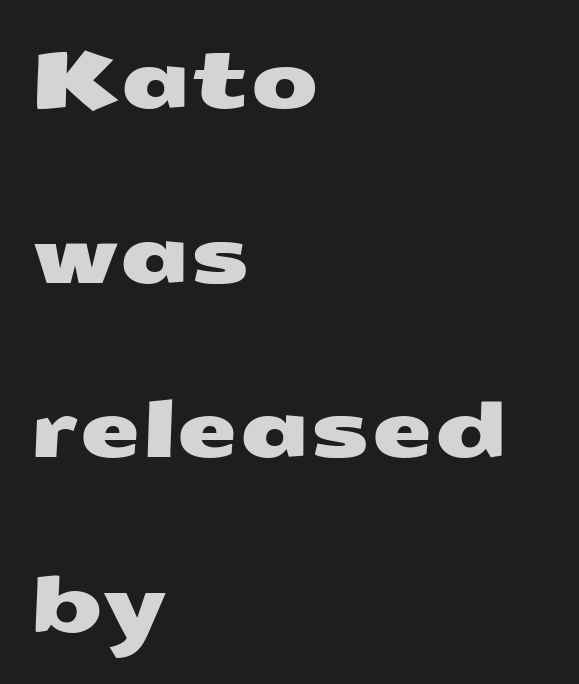
Q: Is the typeface a serif or a sans-serif typeface? A: Sans-serif.
Q: Is the text underlined? A: No.
Q: How is the paragraph aligned? A: Left-aligned.
Q: Is the spacing between letters normal or unusually wide? A: Normal.
Q: Is the spacing between lines tight, normal or loose? A: Loose.
Q: Width (condensed, normal, or wide)? A: Wide.
Q: Stroke contrast? A: Medium.
Q: x-height? A: Medium.
Q: Monospaced? A: No.
